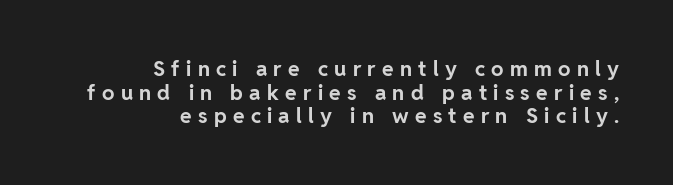
Students, note that the glyphs here are deliberately spaced far apart. Notice how the stems are strictly vertical — no italics here. These lines huddle together more closely than default settings would place them. Notice how thick the strokes are: this is what a full bold looks like. Only glyphs here, with clear space below each row.
